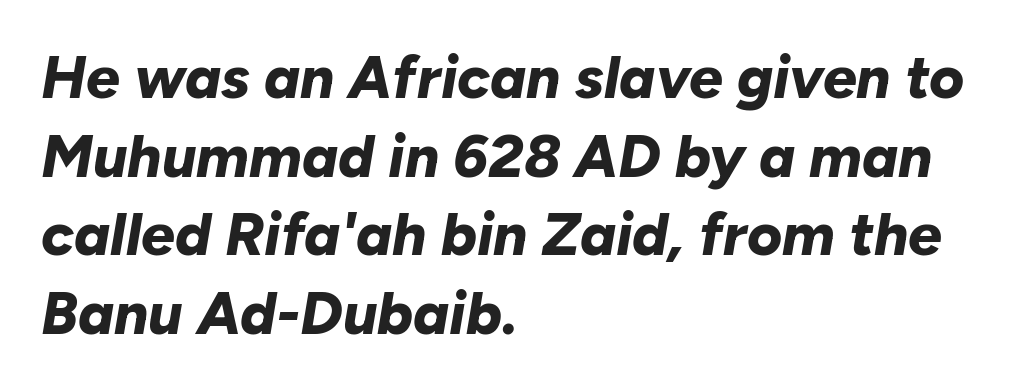
The image shows 60 px bold type, italic (leaning right); set left-aligned, normal line spacing (1.31x), normal letter spacing, not underlined; low stroke contrast and a medium x-height.
